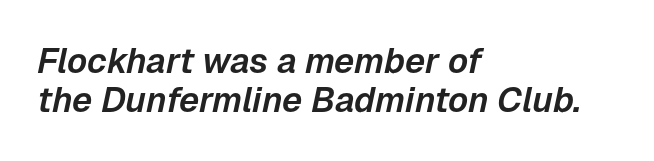
Q: Is the text italic (slanted)? A: Yes, it leans right by about 12 degrees.
Q: Is the text underlined? A: No.
Q: How is the paragraph aligned? A: Left-aligned.
Q: Is the spacing between letters normal or unusually wide? A: Normal.
Q: Is the spacing between lines tight, normal or loose? A: Tight.
Q: Width (condensed, normal, or wide)? A: Normal.
Q: Stroke contrast? A: Low.
Q: x-height? A: Medium.
Q: Monospaced? A: No.
